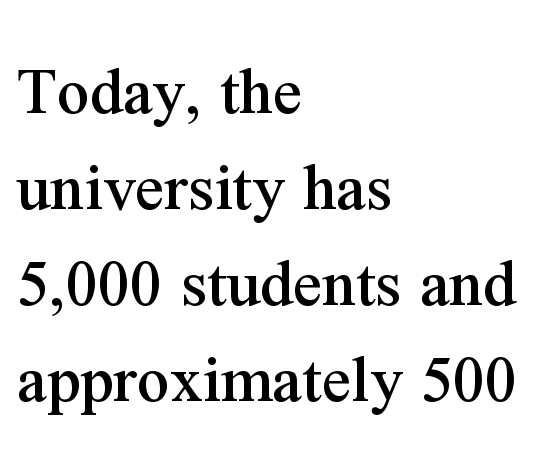
Q: Is the text italic (slanted)? A: No, it is upright.
Q: Is the typeface a serif or a sans-serif typeface? A: Serif.
Q: Is the text underlined? A: No.
Q: How is the paragraph aligned? A: Left-aligned.
Q: Is the spacing between letters normal or unusually wide? A: Normal.
Q: Is the spacing between lines tight, normal or loose? A: Normal.
Q: Width (condensed, normal, or wide)? A: Normal.
Q: Stroke contrast? A: Medium.
Q: x-height? A: Medium.
Q: Monospaced? A: No.
